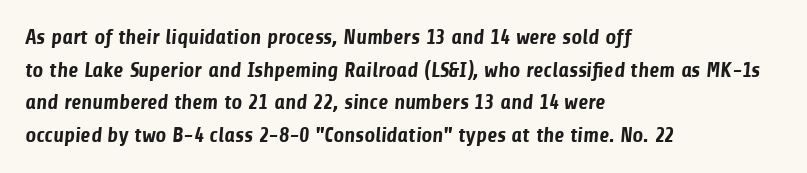
Just letters on the line, the space beneath them empty. If you measured baseline to baseline, you'd find a middling distance. As a designer I'd log this as weight 700, bold. This sample is left-justified, so line endings fall wherever the words run out. Inter-character spacing is left at the font's built-in metrics.
